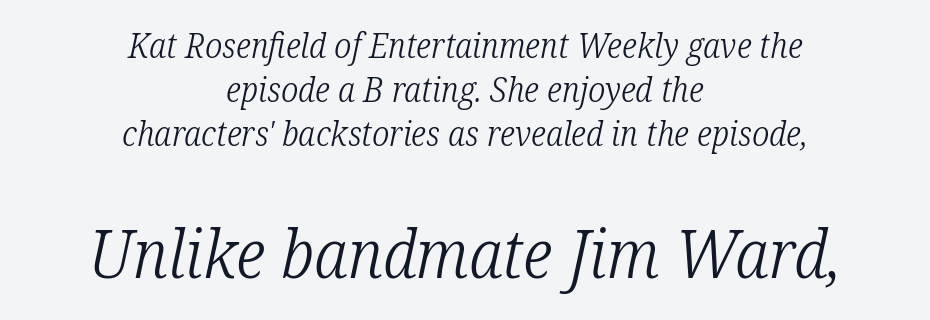
Q: Is the text bold? A: No.
Q: Is the text italic (slanted)? A: Yes, it leans right by about 12 degrees.
Q: Is the typeface a serif or a sans-serif typeface? A: Serif.
Q: Is the text underlined? A: No.
Q: How is the paragraph aligned? A: Centered.
Q: Is the spacing between letters normal or unusually wide? A: Normal.
Q: Is the spacing between lines tight, normal or loose? A: Normal.
Q: Which block of text is set in a larger size, the first (top) or the second (bottom)? A: The second (bottom) one.
Q: Width (condensed, normal, or wide)? A: Condensed.
Q: Stroke contrast? A: Low.
Q: x-height? A: Medium.
Q: Monospaced? A: No.
